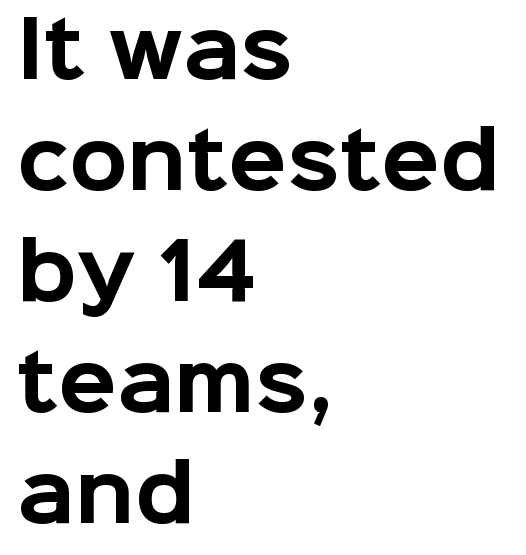
The image shows 76 px bold sans-serif type, upright; set left-aligned, normal line spacing (1.46x), normal letter spacing, not underlined; low stroke contrast and a medium x-height.
